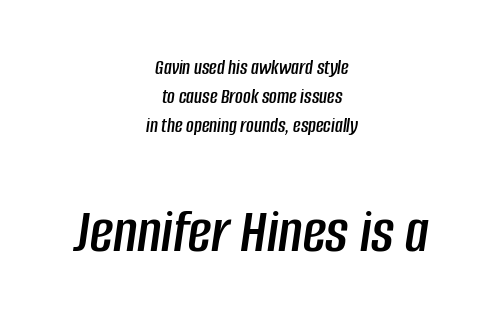
Q: Is the text italic (slanted)? A: Yes, it leans right by about 8 degrees.
Q: Is the text underlined? A: No.
Q: How is the paragraph aligned? A: Centered.
Q: Is the spacing between letters normal or unusually wide? A: Normal.
Q: Is the spacing between lines tight, normal or loose? A: Normal.
Q: Which block of text is set in a larger size, the first (top) or the second (bottom)? A: The second (bottom) one.
Q: Width (condensed, normal, or wide)? A: Condensed.
Q: Stroke contrast? A: Low.
Q: x-height? A: Large.
Q: Monospaced? A: No.
